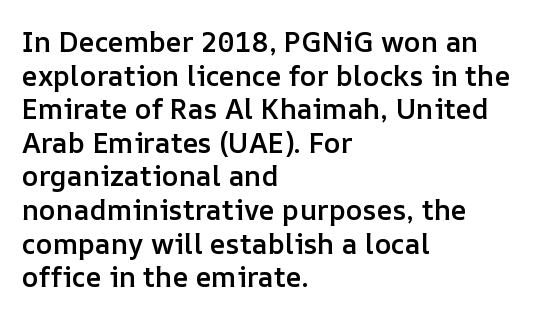
{"italic": "no", "bold": "semi", "weight": "semibold", "width": "normal", "stroke_contrast": "low", "x_height": "medium", "monospaced": "no", "underline": "no", "align": "left", "line_spacing_ratio": 1.2, "letter_spacing": "normal", "letter_spacing_em": 0.0, "glyph_px": 28}
